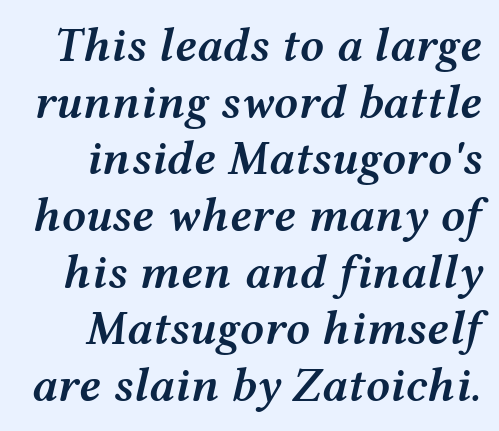
The image shows 48 px semibold, wide type, italic (leaning right); set line spacing 1.18x, normal letter spacing, not underlined; medium stroke contrast and a medium x-height.
